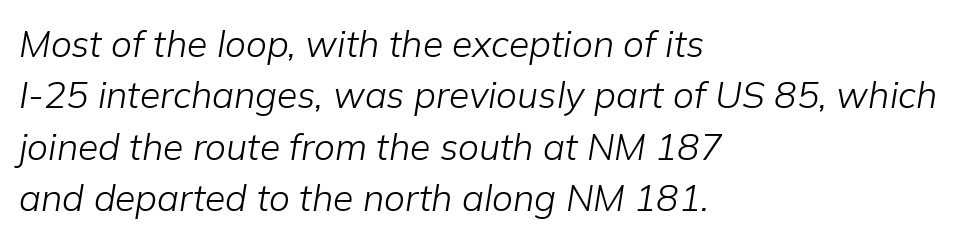
The image shows 37 px light type, italic (leaning right); set left-aligned, normal line spacing (1.39x), normal letter spacing, not underlined; low stroke contrast and a medium x-height.
